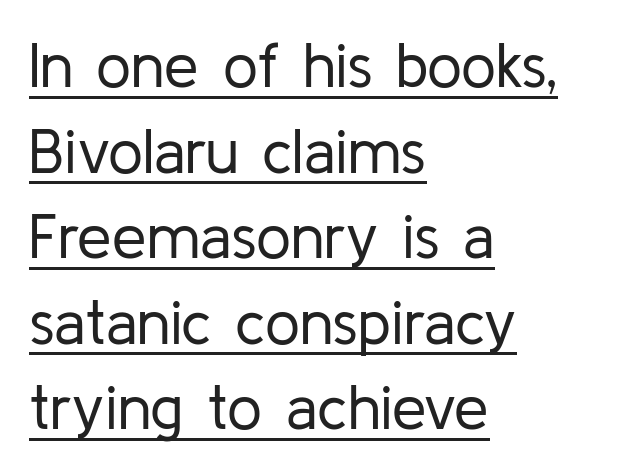
Honestly, the letter spacing is just normal — you wouldn't notice it. The typesetter chose a ragged-right arrangement here. The typography opts for an upright posture over an oblique one. Does a line run under the words? Yes, clearly. Leading: standard. Stem width sits at or under what a default text font uses.
